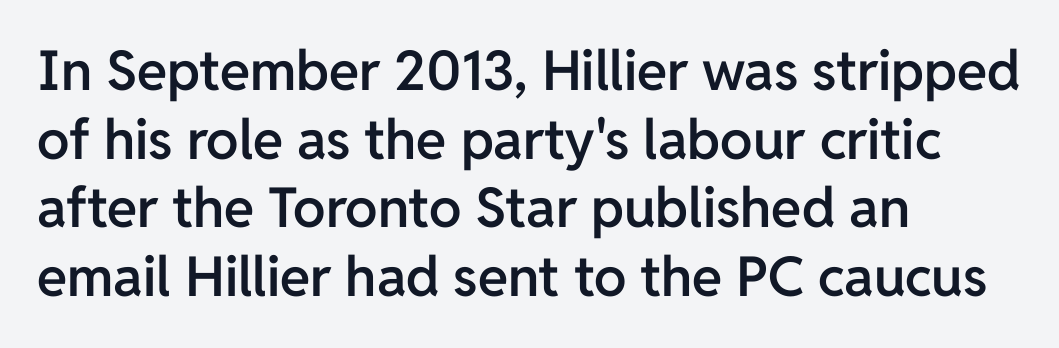
The image shows 55 px semibold sans-serif type, upright; set left-aligned, normal line spacing (1.25x), normal letter spacing, not underlined; low stroke contrast and a medium x-height.
